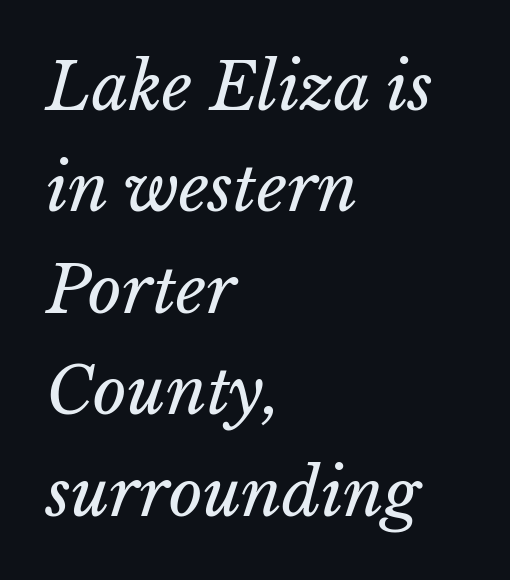
Q: Is the text bold? A: No.
Q: Is the text italic (slanted)? A: Yes, it leans right by about 15 degrees.
Q: Is the text underlined? A: No.
Q: How is the paragraph aligned? A: Left-aligned.
Q: Is the spacing between letters normal or unusually wide? A: Normal.
Q: Is the spacing between lines tight, normal or loose? A: Normal.
Q: Width (condensed, normal, or wide)? A: Normal.
Q: Stroke contrast? A: Low.
Q: x-height? A: Medium.
Q: Monospaced? A: No.
